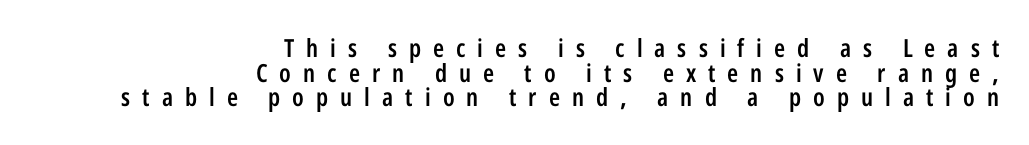
Someone cranked the tracking dial way up on this one. Stroke thickness is moderately raised; the sample reads as semibold. Horizontal bands of white between lines are thin slivers. The typesetter chose a ragged-left arrangement here. Posture: straight, roman, zero tilt. The space directly below the letters is spotless.
